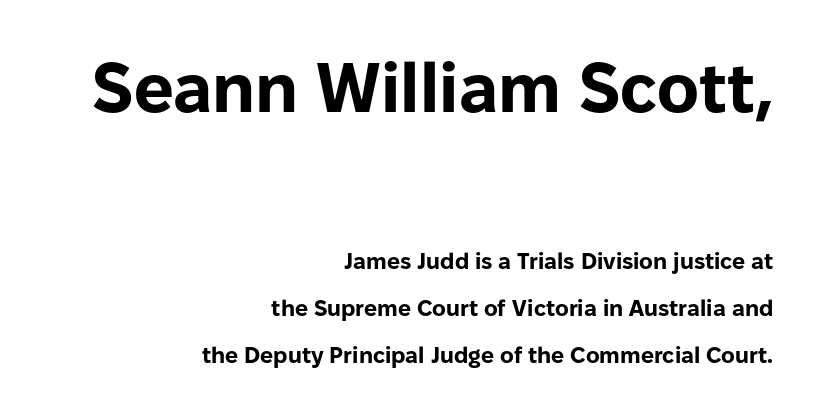
Q: Is the text bold? A: Yes.
Q: Is the text italic (slanted)? A: No, it is upright.
Q: Is the typeface a serif or a sans-serif typeface? A: Sans-serif.
Q: Is the text underlined? A: No.
Q: How is the paragraph aligned? A: Right-aligned.
Q: Is the spacing between letters normal or unusually wide? A: Normal.
Q: Is the spacing between lines tight, normal or loose? A: Loose.
Q: Which block of text is set in a larger size, the first (top) or the second (bottom)? A: The first (top) one.
Q: Width (condensed, normal, or wide)? A: Normal.
Q: Stroke contrast? A: Low.
Q: x-height? A: Medium.
Q: Monospaced? A: No.
